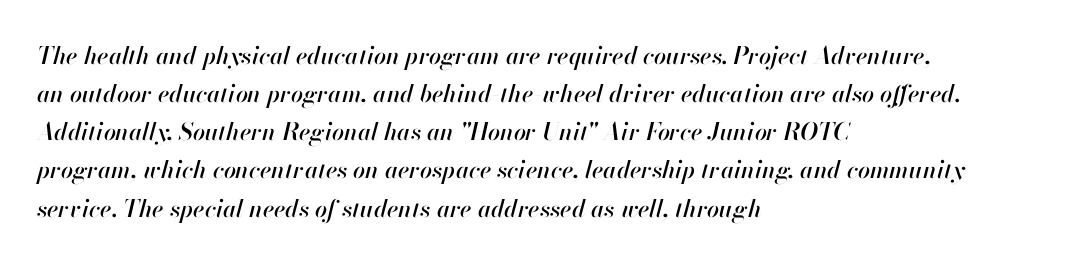
{"italic": "yes", "lean": "right", "slant_degrees": 13, "underline": "no", "align": "left", "line_spacing": "normal", "line_spacing_ratio": 1.59, "letter_spacing": "normal", "letter_spacing_em": 0.0, "glyph_px": 24}
